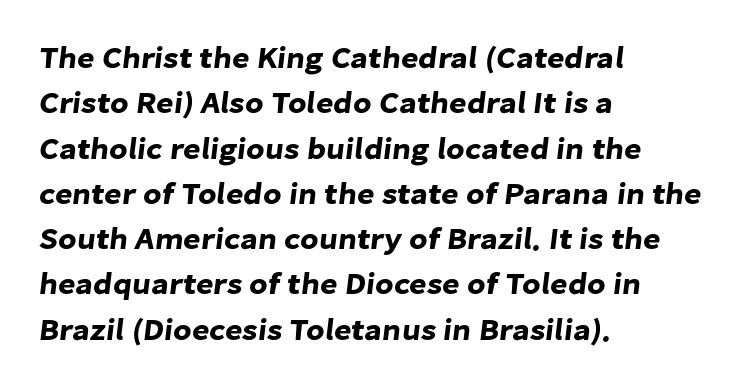
You could not count columns in this text — the font is proportionally spaced. The space directly below the letters is spotless. Horizontal alignment here is leftward, the default for most running prose. Type style note: lacks serifs. A typesetter would call this zero additional tracking. Regarding leading, the lines here are spaced in the standard way.
